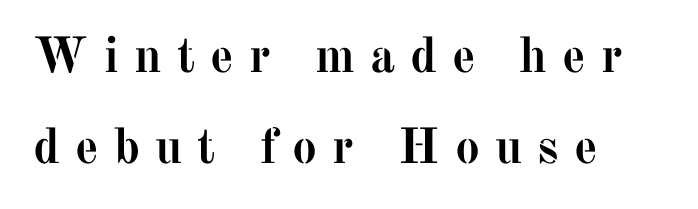
Unlike a clean sans, this face finishes its strokes with serifs. This is the regular roman posture of the typeface. Substantial extra tracking has been applied to these lines. The letters advance in unequal steps, a hallmark of proportional type. Weight: bold. Clear beneath every line of the passage.
